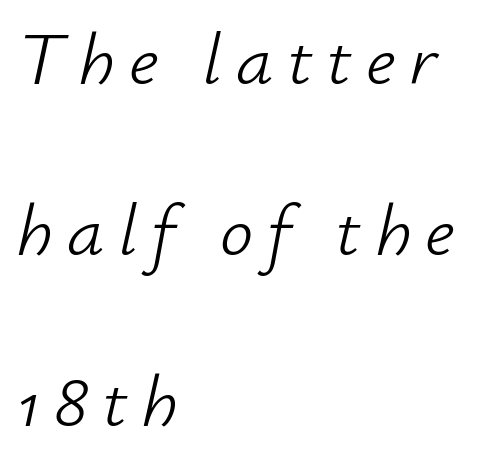
{"italic": "yes", "lean": "right", "slant_degrees": 12, "bold": "no", "weight": "light", "width": "normal", "stroke_contrast": "low", "x_height": "small", "monospaced": "no", "underline": "no", "align": "left", "line_spacing": "loose", "line_spacing_ratio": 2.31, "glyph_px": 74}
